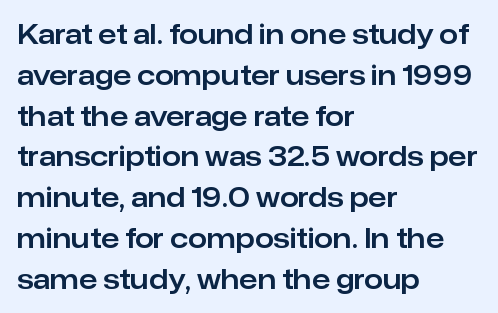
Q: Is the text italic (slanted)? A: No, it is upright.
Q: Is the text underlined? A: No.
Q: How is the paragraph aligned? A: Left-aligned.
Q: Is the spacing between letters normal or unusually wide? A: Normal.
Q: Is the spacing between lines tight, normal or loose? A: Normal.
